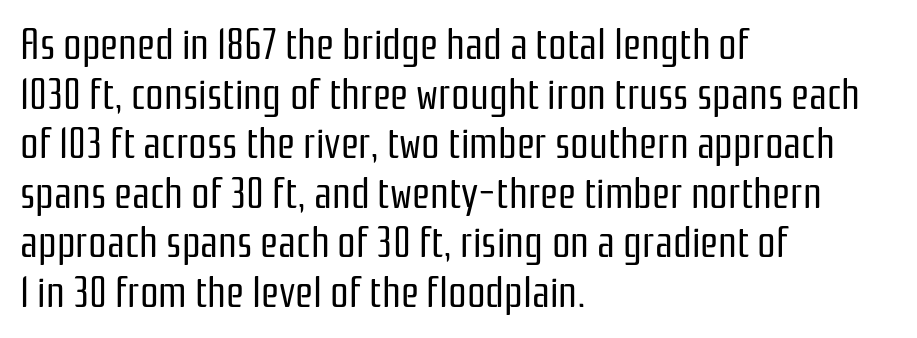
{"serif": "no", "italic": "no", "bold": "no", "weight": "regular", "width": "condensed", "stroke_contrast": "low", "x_height": "medium", "monospaced": "no", "underline": "no", "align": "left", "line_spacing_ratio": 1.21, "letter_spacing": "normal", "letter_spacing_em": 0.0, "glyph_px": 41}
